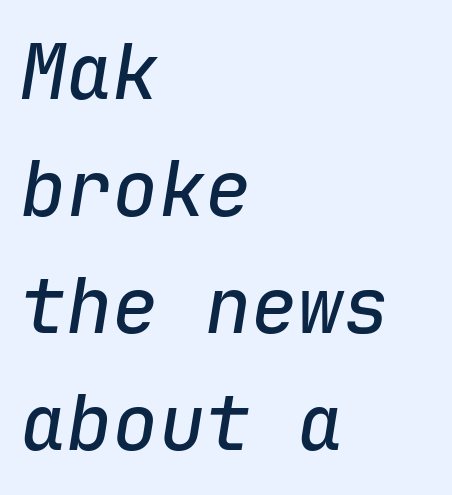
Q: Is the text italic (slanted)? A: Yes, it leans right by about 9 degrees.
Q: Is the text underlined? A: No.
Q: How is the paragraph aligned? A: Left-aligned.
Q: Is the spacing between letters normal or unusually wide? A: Normal.
Q: Is the spacing between lines tight, normal or loose? A: Normal.
Q: Width (condensed, normal, or wide)? A: Normal.
Q: Stroke contrast? A: Low.
Q: x-height? A: Medium.
Q: Monospaced? A: Yes.
